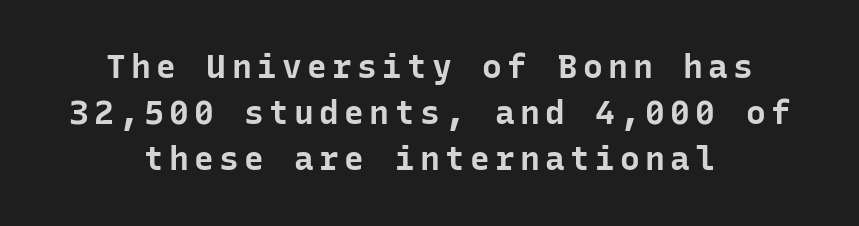
Q: Is the text bold? A: Yes.
Q: Is the text italic (slanted)? A: No, it is upright.
Q: Is the typeface a serif or a sans-serif typeface? A: Sans-serif.
Q: Is the text underlined? A: No.
Q: How is the paragraph aligned? A: Centered.
Q: Is the spacing between lines tight, normal or loose? A: Normal.
Q: Width (condensed, normal, or wide)? A: Normal.
Q: Stroke contrast? A: Low.
Q: x-height? A: Medium.
Q: Monospaced? A: Yes.
